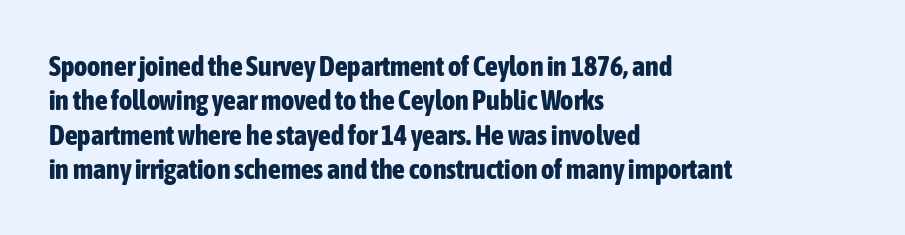
No extra tracking has been applied to these lines. This rendering features lettering with no underline. The typesetter chose a ragged-right arrangement here. Spacing verdict: proportional, widths tailored to each character.
